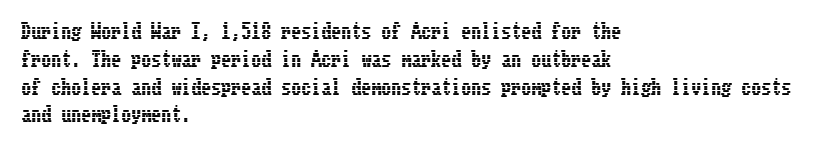
Ordinary non-slanted type is in use. If you drew a ruler down the left edge, every line would touch it. Underlining? Definitely not there. Rows of type keep a routine distance in the vertical direction. Observe the ordinary spacing: letters are neighbours, not strangers.
